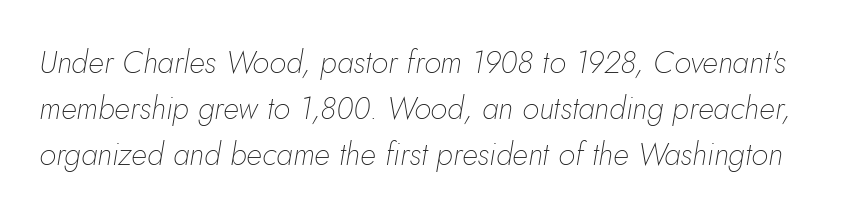
{"italic": "yes", "lean": "right", "slant_degrees": 5, "bold": "no", "weight": "thin", "width": "normal", "stroke_contrast": "low", "x_height": "small", "monospaced": "no", "underline": "no", "line_spacing": "normal", "line_spacing_ratio": 1.48, "letter_spacing": "normal", "letter_spacing_em": 0.0, "glyph_px": 31}
